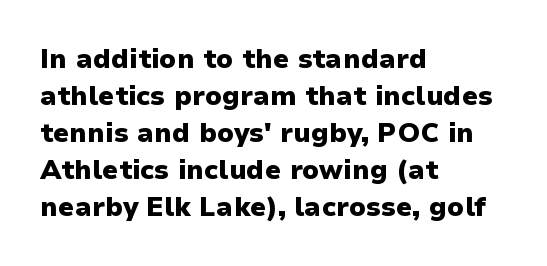
Every character sits straight up, as roman type does. Words appear dense and cohesive because spacing is normal. On the weight axis this lands at bold, roughly 700. In terms of leading, this rendering sits right in the middle.
